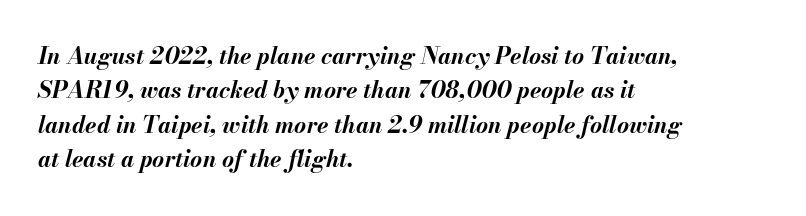
{"italic": "yes", "lean": "right", "slant_degrees": 13, "bold": "yes", "underline": "no", "align": "left", "line_spacing": "normal", "line_spacing_ratio": 1.5, "letter_spacing": "normal", "letter_spacing_em": 0.0, "glyph_px": 23}
